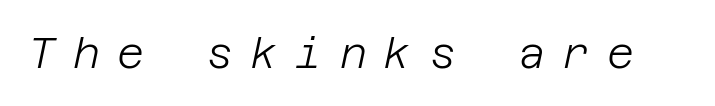
Descender tails drop into unmarked territory. Honestly, the letter spacing is so wide it's the main thing you notice. Ink coverage per letter is moderate at most. The letters are slanted; this is an italic face.
